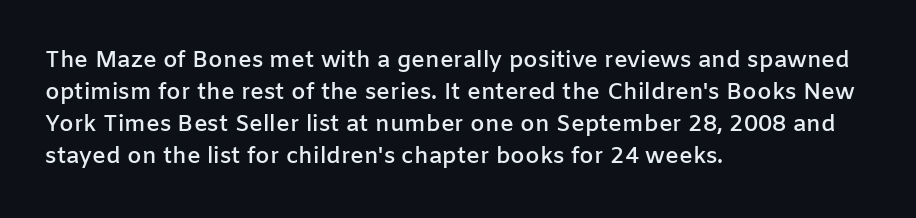
The image shows 23 px text type, upright; set left-aligned, normal line spacing (1.39x), normal letter spacing, not underlined.
